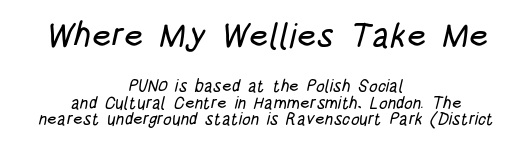
The image shows 34 px condensed sans-serif type; set centered, tight line spacing (0.95x), normal letter spacing, not underlined; the first (top) block is 2.0x larger; low stroke contrast and a large x-height.
